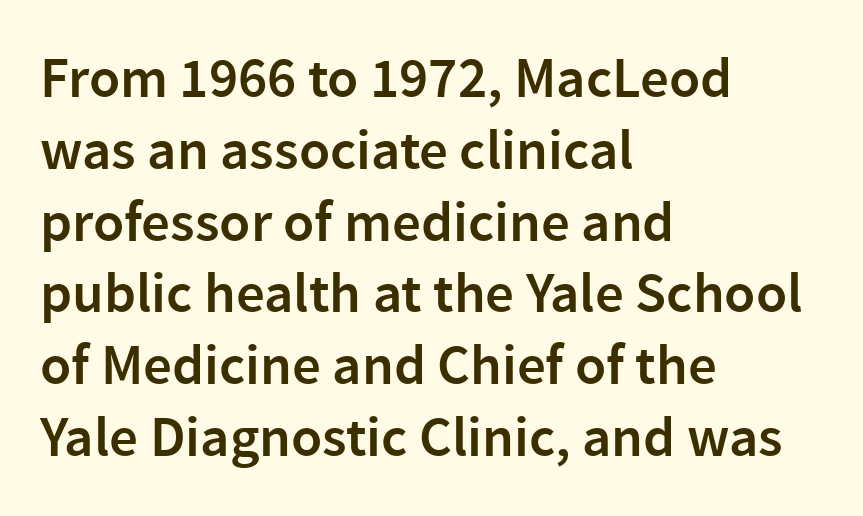
Q: Is the text bold? A: Semi-bold.
Q: Is the text italic (slanted)? A: No, it is upright.
Q: Is the typeface a serif or a sans-serif typeface? A: Sans-serif.
Q: Is the text underlined? A: No.
Q: How is the paragraph aligned? A: Left-aligned.
Q: Is the spacing between letters normal or unusually wide? A: Normal.
Q: Is the spacing between lines tight, normal or loose? A: Normal.
Q: Width (condensed, normal, or wide)? A: Normal.
Q: Stroke contrast? A: Low.
Q: x-height? A: Medium.
Q: Monospaced? A: No.
